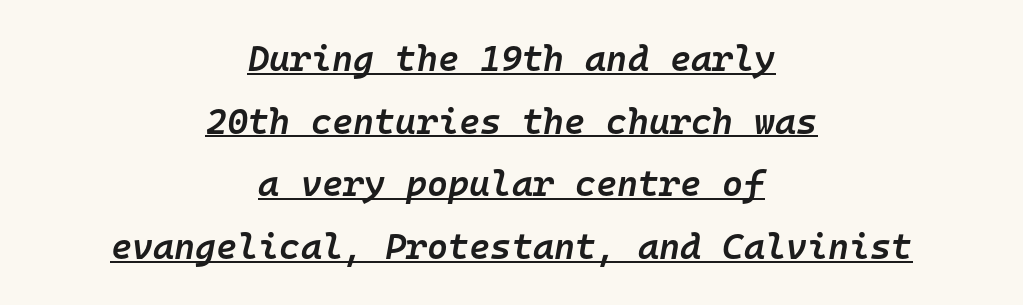
Q: Is the text bold? A: Semi-bold.
Q: Is the text italic (slanted)? A: Yes, it leans right by about 10 degrees.
Q: Is the text underlined? A: Yes.
Q: How is the paragraph aligned? A: Centered.
Q: Is the spacing between letters normal or unusually wide? A: Normal.
Q: Width (condensed, normal, or wide)? A: Normal.
Q: Stroke contrast? A: Low.
Q: x-height? A: Medium.
Q: Monospaced? A: Yes.
